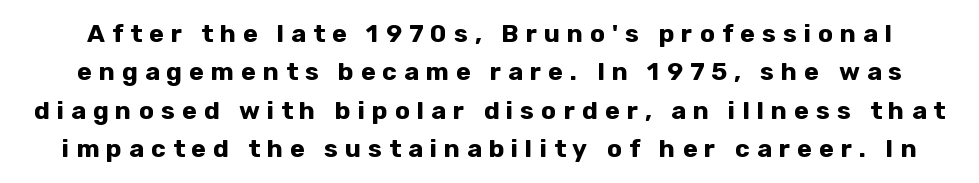
Q: Is the text bold? A: Yes.
Q: Is the text italic (slanted)? A: No, it is upright.
Q: Is the text underlined? A: No.
Q: Is the spacing between letters normal or unusually wide? A: Unusually wide.
Q: Is the spacing between lines tight, normal or loose? A: Normal.
